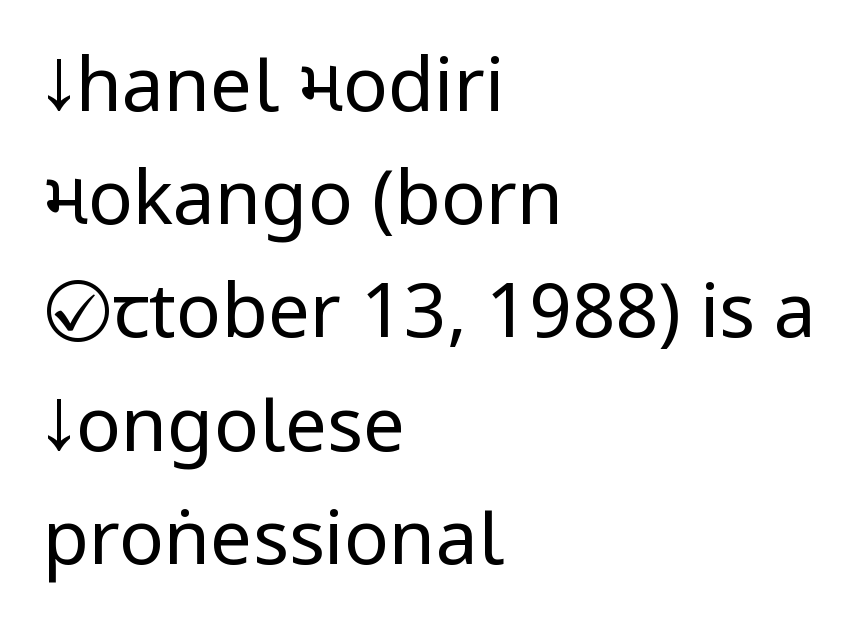
Descenders hang freely into open space. The text block is weighted toward the left margin, trailing off unevenly rightward. Reading down the column, the eye jumps a familiar distance to each next line. Is this a sans? Yes — the strokes have no serifs. Honestly, the letter spacing is just normal — you wouldn't notice it. The lettering stays uniformly vertical, giving the passage a roman look.
